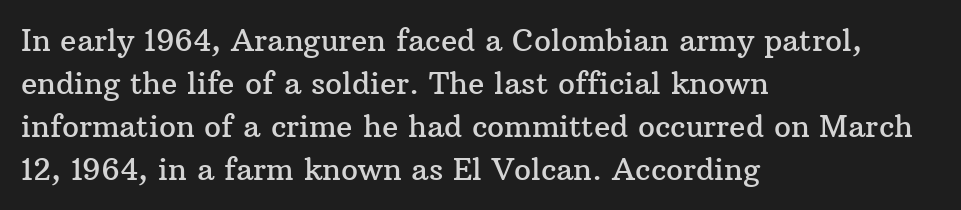
Q: Is the text italic (slanted)? A: No, it is upright.
Q: Is the typeface a serif or a sans-serif typeface? A: Serif.
Q: Is the text underlined? A: No.
Q: How is the paragraph aligned? A: Left-aligned.
Q: Is the spacing between letters normal or unusually wide? A: Normal.
Q: Is the spacing between lines tight, normal or loose? A: Normal.
Q: Width (condensed, normal, or wide)? A: Normal.
Q: Stroke contrast? A: Medium.
Q: x-height? A: Medium.
Q: Monospaced? A: No.
